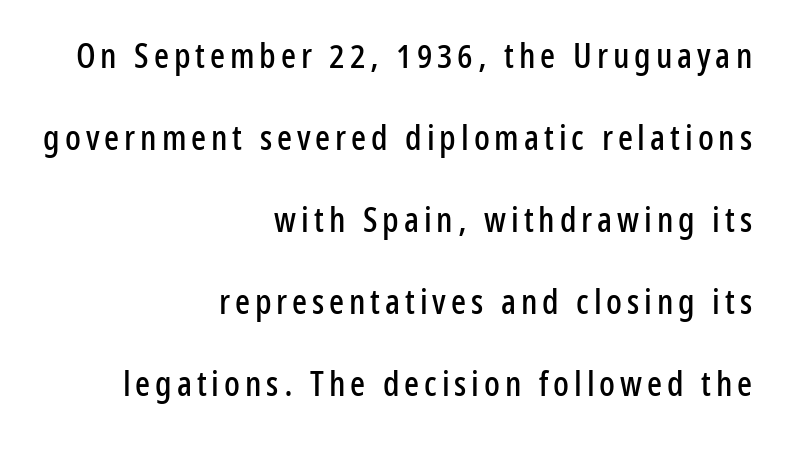
Q: Is the text italic (slanted)? A: No, it is upright.
Q: Is the typeface a serif or a sans-serif typeface? A: Sans-serif.
Q: Is the text underlined? A: No.
Q: How is the paragraph aligned? A: Right-aligned.
Q: Is the spacing between lines tight, normal or loose? A: Loose.
Q: Width (condensed, normal, or wide)? A: Condensed.
Q: Stroke contrast? A: Low.
Q: x-height? A: Medium.
Q: Monospaced? A: No.
